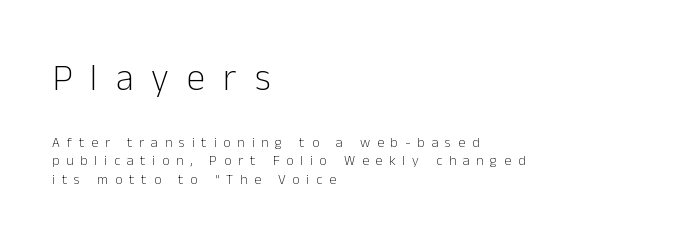
These two chunks differ in scale, with the top chunk taking the larger measure. The passage shown is typed in a proportional face where columns would drift. Beneath every word, the page is bare. A typesetter would mark this as roman, not italic.
